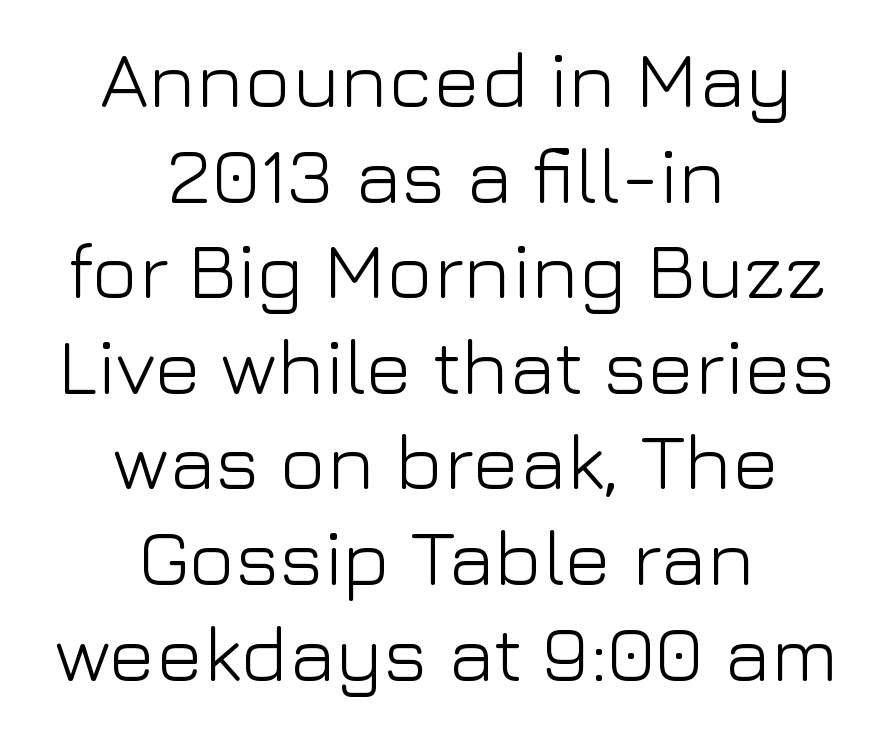
{"serif": "no", "italic": "no", "bold": "no", "weight": "light", "width": "normal", "stroke_contrast": "low", "x_height": "medium", "monospaced": "no", "underline": "no", "align": "center", "line_spacing_ratio": 1.21, "letter_spacing": "normal", "letter_spacing_em": 0.0, "glyph_px": 79}
